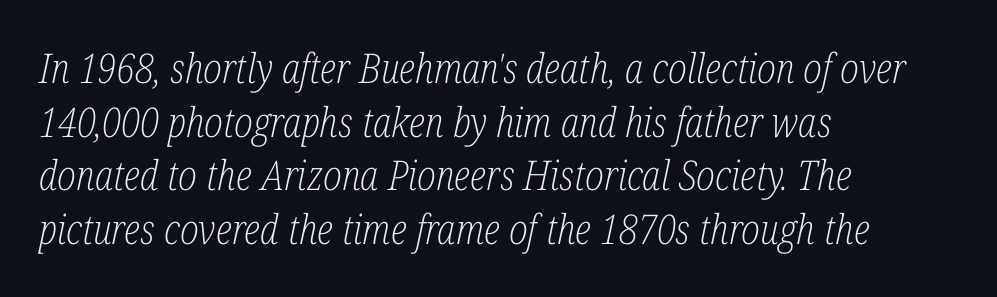
The image shows 41 px light, condensed serif type, italic (leaning right); set left-aligned, normal line spacing (1.31x), normal letter spacing, not underlined; low stroke contrast and a medium x-height.
